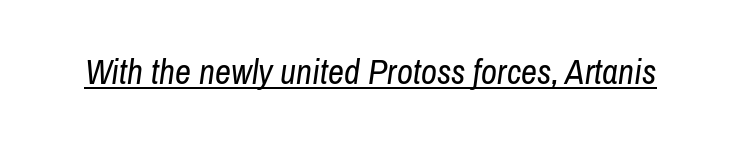
{"italic": "yes", "lean": "right", "slant_degrees": 8, "bold": "no", "weight": "regular", "width": "condensed", "stroke_contrast": "low", "x_height": "medium", "monospaced": "no", "underline": "yes", "letter_spacing": "normal", "letter_spacing_em": 0.0, "glyph_px": 35}
